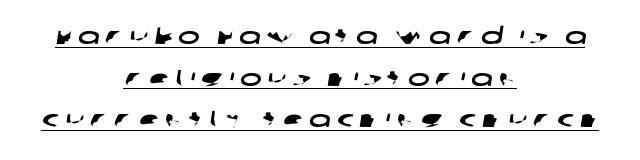
Q: Is the text underlined? A: Yes.
Q: How is the paragraph aligned? A: Centered.
Q: Is the spacing between letters normal or unusually wide? A: Unusually wide.
